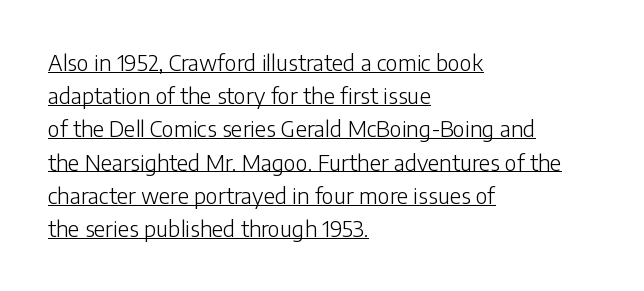
{"italic": "no", "bold": "no", "underline": "yes", "align": "left", "line_spacing": "normal", "line_spacing_ratio": 1.51, "letter_spacing": "normal", "letter_spacing_em": 0.0, "glyph_px": 22}
